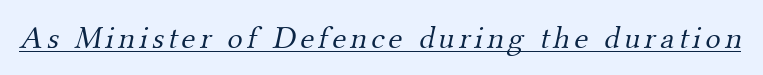
{"serif": "yes", "bold": "no", "weight": "light", "width": "normal", "stroke_contrast": "medium", "x_height": "small", "monospaced": "no", "underline": "yes", "glyph_px": 32}
